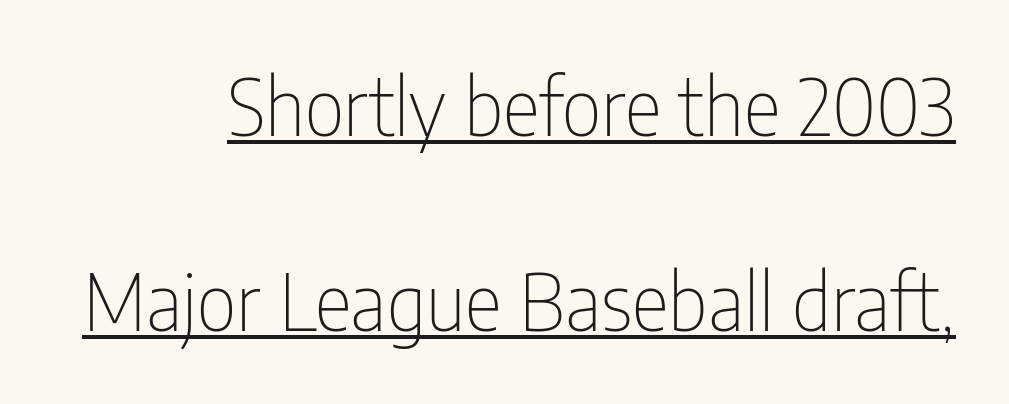
{"serif": "no", "italic": "no", "bold": "no", "weight": "thin", "width": "condensed", "stroke_contrast": "low", "x_height": "medium", "monospaced": "no", "underline": "yes", "align": "right", "line_spacing": "loose", "line_spacing_ratio": 2.47, "letter_spacing": "normal", "letter_spacing_em": 0.0, "glyph_px": 79}
